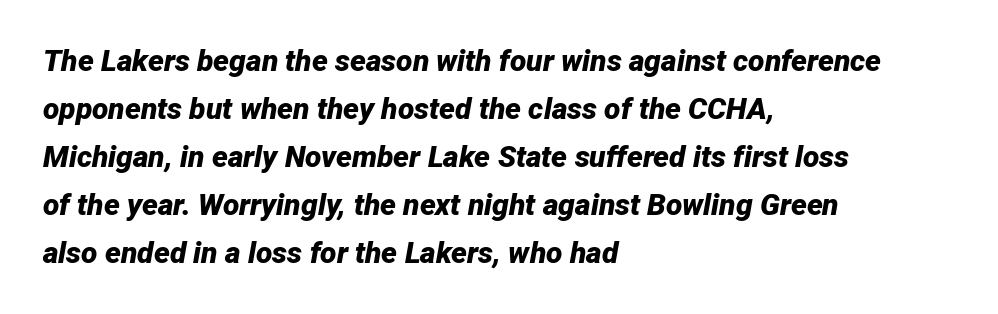
Reading down the column, the eye jumps a familiar distance to each next line. Proportional: the letters do not fall into vertical columns. This is oblique type, the kind used for emphasis or titles. Unmarked baselines from the first word to the last. These words are printed bold, with thick strokes throughout.
